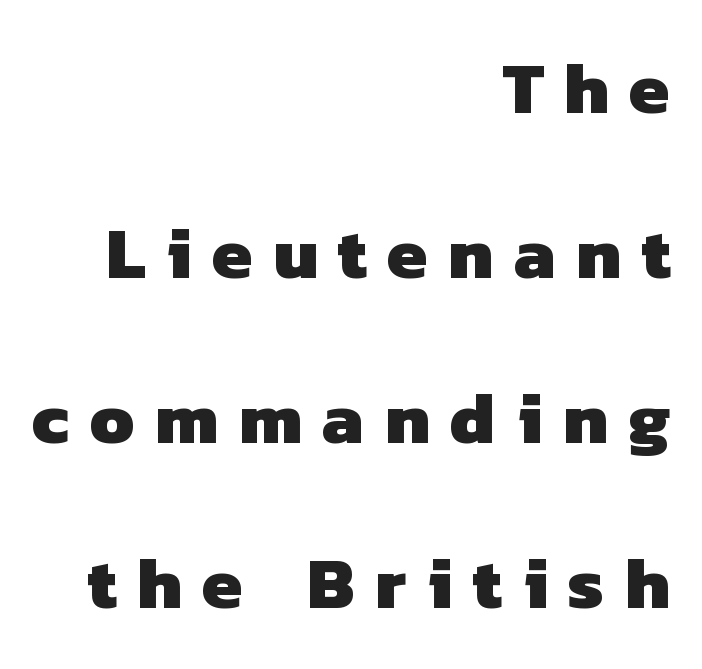
Horizontally, the lines are justified to the trailing edge only. Is this a sans? Yes — the strokes have no serifs. In terms of leading, this rendering errs on the spacious side. The sample has been set heavy, in full bold.
